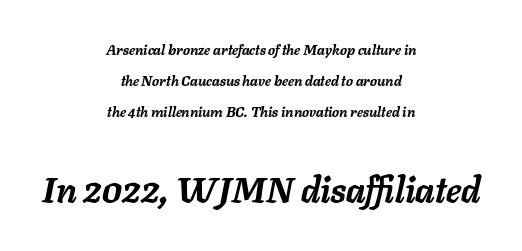
The image shows 35 px semibold type, italic (leaning right); set centered, loose line spacing (2.21x), normal letter spacing, not underlined; the second (bottom) block is 2.5x larger; low stroke contrast and a medium x-height.
